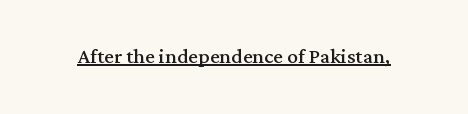
{"italic": "no", "bold": "no", "underline": "yes", "letter_spacing": "normal", "letter_spacing_em": 0.0, "glyph_px": 27}
